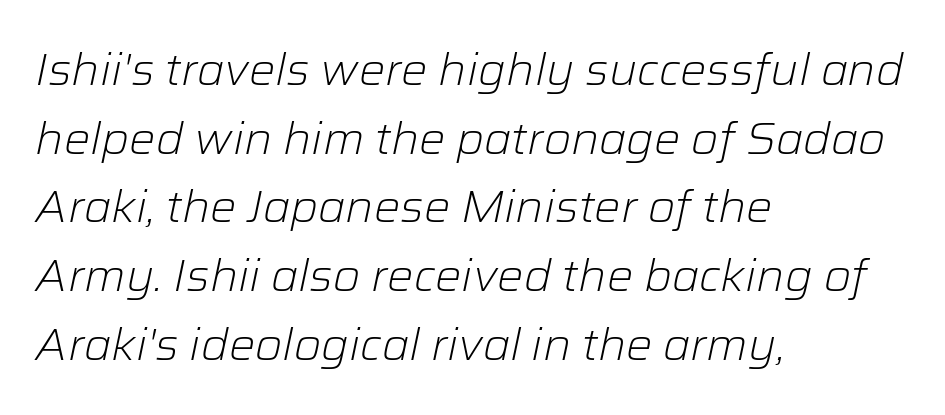
The image shows 44 px light type, italic (leaning right); set left-aligned, normal line spacing (1.56x), normal letter spacing, not underlined; low stroke contrast and a medium x-height.
